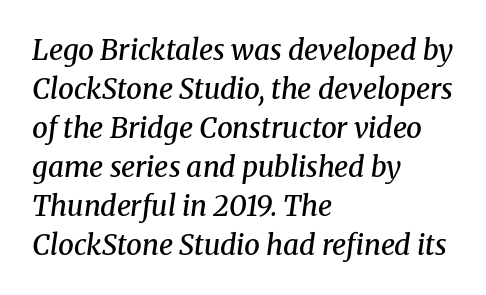
{"serif": "yes", "italic": "yes", "lean": "right", "slant_degrees": 8, "bold": "semi", "weight": "semibold", "width": "normal", "stroke_contrast": "medium", "x_height": "medium", "monospaced": "no", "underline": "no", "align": "left", "line_spacing": "normal", "line_spacing_ratio": 1.39, "letter_spacing": "normal", "letter_spacing_em": 0.0, "glyph_px": 28}
